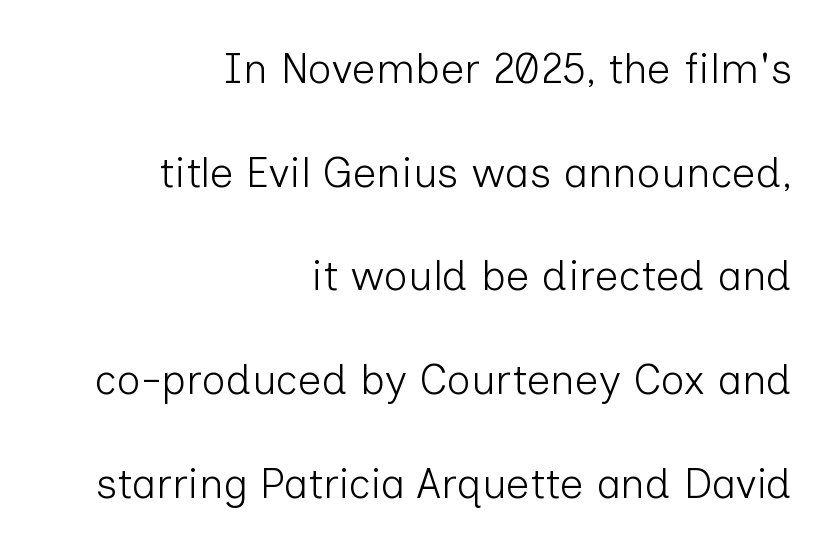
Q: Is the text bold? A: No.
Q: Is the text italic (slanted)? A: No, it is upright.
Q: Is the typeface a serif or a sans-serif typeface? A: Sans-serif.
Q: Is the text underlined? A: No.
Q: How is the paragraph aligned? A: Right-aligned.
Q: Is the spacing between letters normal or unusually wide? A: Normal.
Q: Is the spacing between lines tight, normal or loose? A: Loose.
Q: Width (condensed, normal, or wide)? A: Normal.
Q: Stroke contrast? A: Low.
Q: x-height? A: Medium.
Q: Monospaced? A: No.
